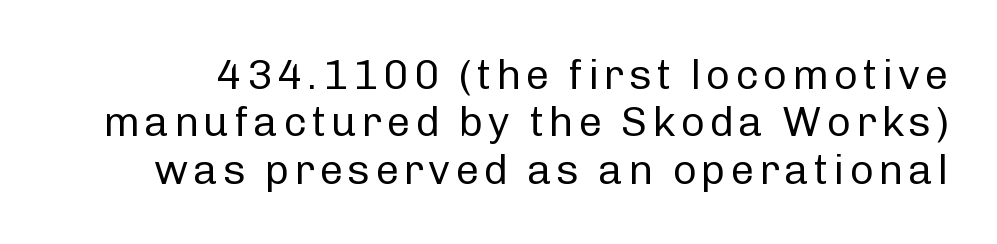
{"serif": "no", "italic": "no", "bold": "no", "weight": "regular", "width": "normal", "stroke_contrast": "low", "x_height": "medium", "monospaced": "no", "underline": "no", "line_spacing": "tight", "line_spacing_ratio": 1.13, "glyph_px": 42}
